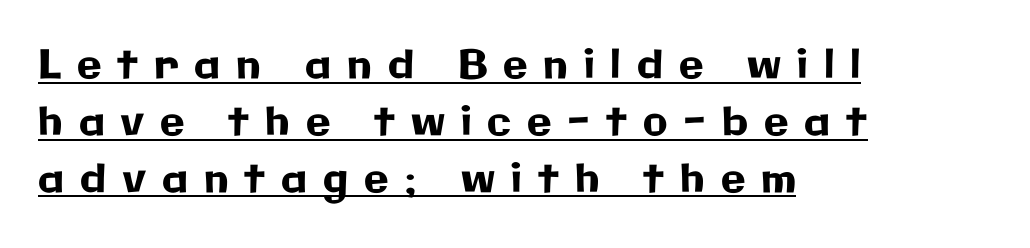
{"serif": "no", "italic": "no", "width": "normal", "stroke_contrast": "low", "x_height": "medium", "monospaced": "no", "underline": "yes", "align": "left", "line_spacing": "normal", "line_spacing_ratio": 1.42, "letter_spacing": "wide", "letter_spacing_em": 0.4, "glyph_px": 40}
